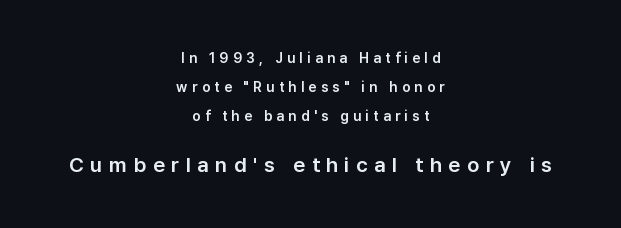
Characters remain perfectly vertical along every line. Visually the block forms a symmetrical silhouette, jagged on both flanks. Someone cranked the tracking dial way up on this one. The string is rendered with underlining switched off.
